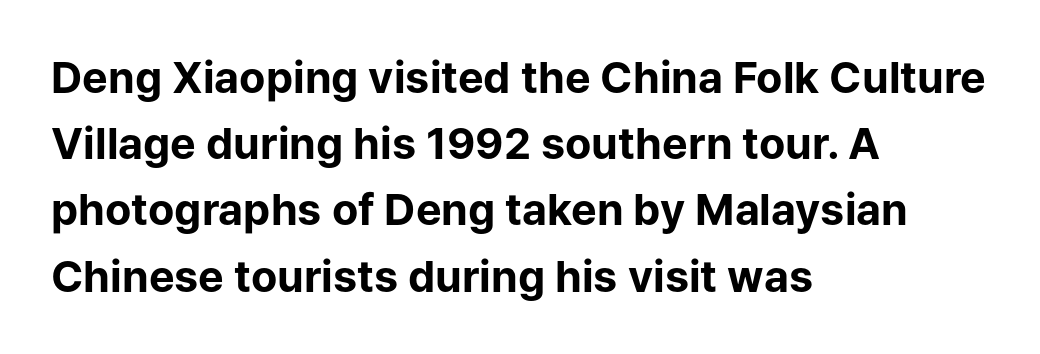
{"serif": "no", "italic": "no", "bold": "yes", "weight": "bold", "width": "normal", "stroke_contrast": "low", "x_height": "medium", "monospaced": "no", "underline": "no", "align": "left", "line_spacing": "normal", "line_spacing_ratio": 1.54, "letter_spacing": "normal", "letter_spacing_em": 0.0, "glyph_px": 43}
